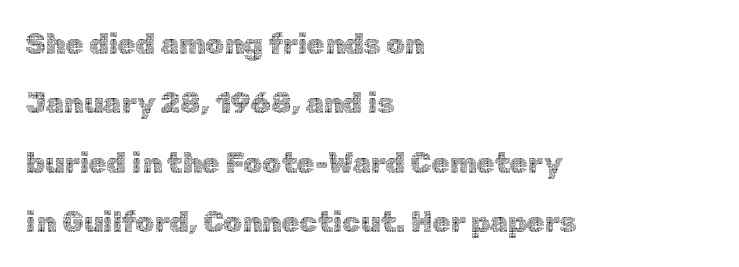
The horizontal fit of the characters is conventional and even. Think of a printed novel: that variable character pitch is what you see here. The zone under the glyphs is completely vacant. Honestly, the rows look like they've been pulled way apart. Typeset ragged right — the left edge is the straight one. The font's upright variant was chosen for this text.
